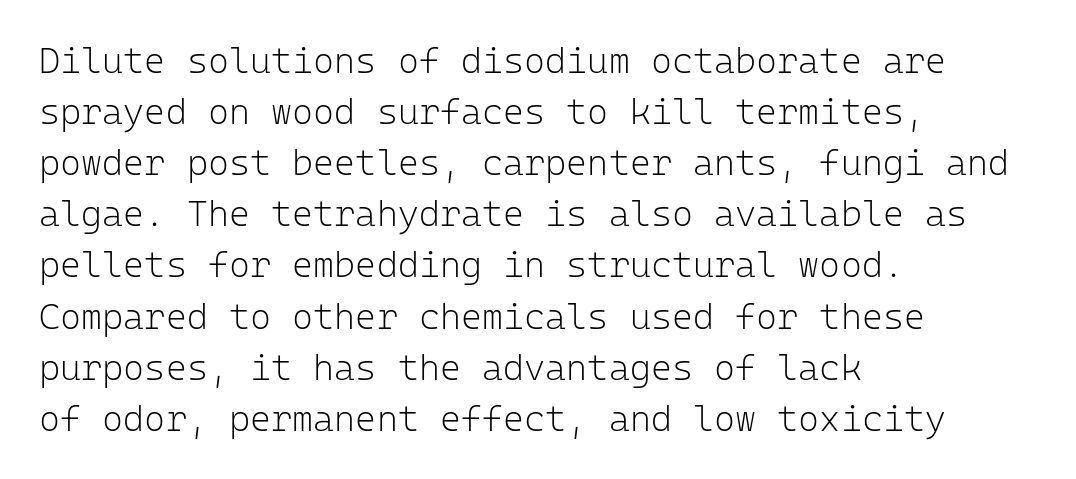
This is sans-serif lettering, the kind often seen on screens and signage. The typesetting does not lean heavy: it is not bold. Bare-footed words on every line. Honestly, the letter spacing is just normal — you wouldn't notice it. Every character here occupies the same horizontal width, giving the sample a typewriter-like rhythm.
